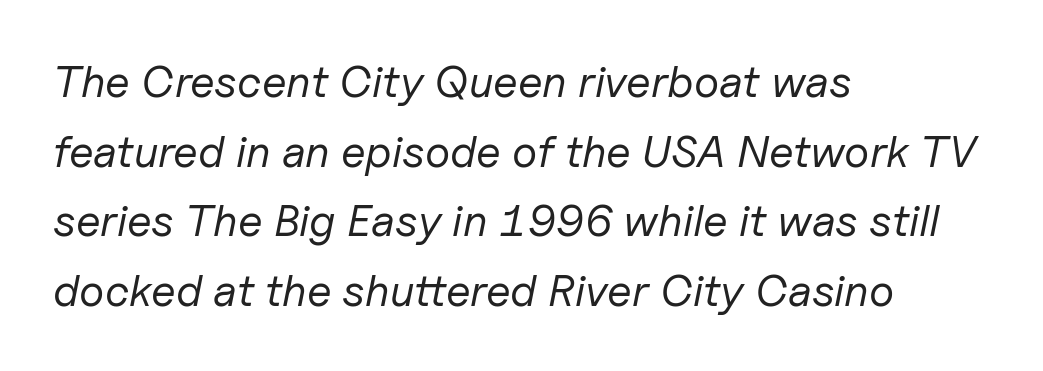
Q: Is the text bold? A: No.
Q: Is the text italic (slanted)? A: Yes, it leans right by about 11 degrees.
Q: Is the text underlined? A: No.
Q: How is the paragraph aligned? A: Left-aligned.
Q: Is the spacing between letters normal or unusually wide? A: Normal.
Q: Is the spacing between lines tight, normal or loose? A: Normal.
Q: Width (condensed, normal, or wide)? A: Normal.
Q: Stroke contrast? A: Low.
Q: x-height? A: Medium.
Q: Monospaced? A: No.
